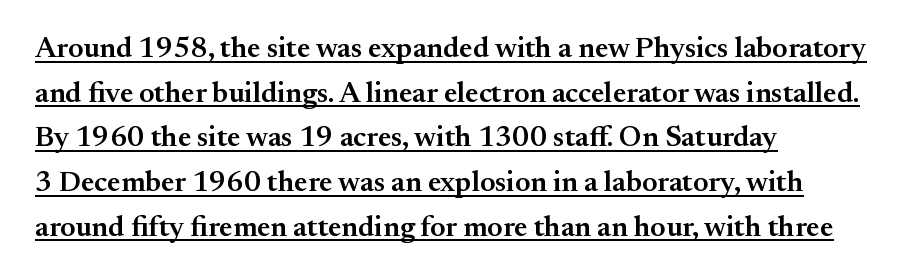
Q: Is the text bold? A: Semi-bold.
Q: Is the text italic (slanted)? A: No, it is upright.
Q: Is the typeface a serif or a sans-serif typeface? A: Serif.
Q: Is the text underlined? A: Yes.
Q: How is the paragraph aligned? A: Left-aligned.
Q: Is the spacing between letters normal or unusually wide? A: Normal.
Q: Is the spacing between lines tight, normal or loose? A: Normal.
Q: Width (condensed, normal, or wide)? A: Normal.
Q: Stroke contrast? A: Medium.
Q: x-height? A: Small.
Q: Monospaced? A: No.
